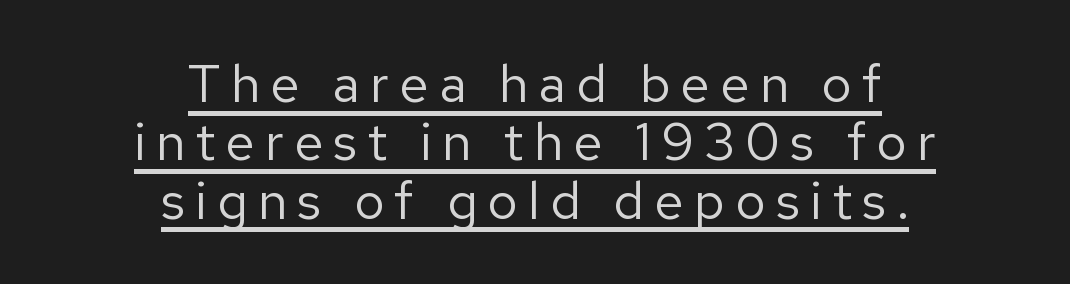
{"serif": "no", "italic": "no", "bold": "no", "weight": "regular", "width": "normal", "stroke_contrast": "low", "x_height": "medium", "monospaced": "no", "underline": "yes", "align": "center", "line_spacing": "tight", "line_spacing_ratio": 1.1, "glyph_px": 53}
